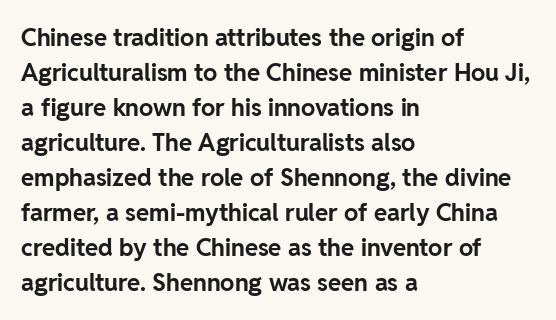
The image shows 24 px bold type, upright; set left-aligned, normal line spacing (1.46x), normal letter spacing, not underlined.
